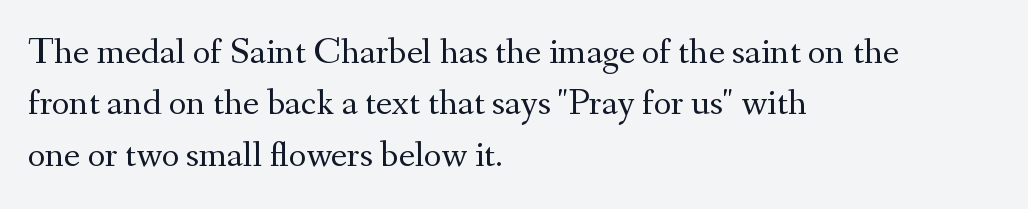
Every row of glyphs begins at an identical x-position on the left. The specimen reads as upright at a glance. Is this a heavy cut? Hardly; it is regular or lighter. The strip under each line holds only bare page.
